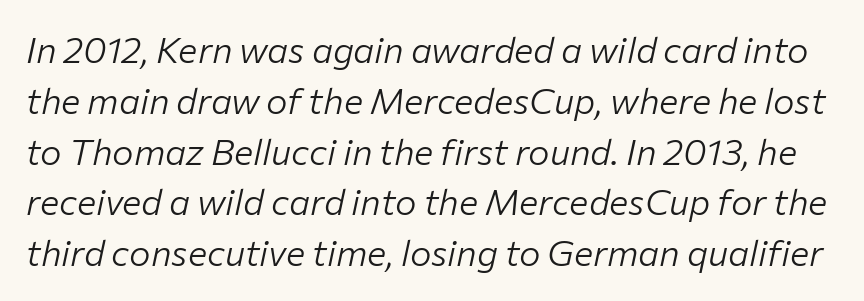
The image shows 36 px light type, italic (leaning right); set normal line spacing (1.41x), normal letter spacing, not underlined; low stroke contrast and a medium x-height.
